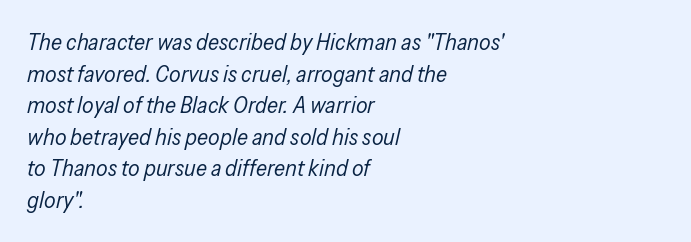
Q: Is the text bold? A: No.
Q: Is the text italic (slanted)? A: Yes, it leans right by about 13 degrees.
Q: Is the text underlined? A: No.
Q: How is the paragraph aligned? A: Left-aligned.
Q: Is the spacing between letters normal or unusually wide? A: Normal.
Q: Is the spacing between lines tight, normal or loose? A: Normal.
